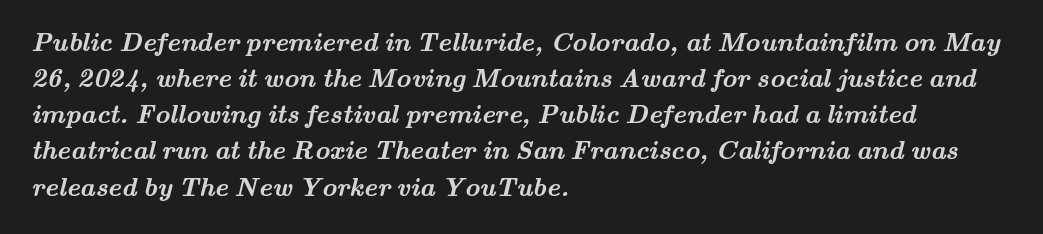
{"bold": "yes", "underline": "no", "align": "left", "line_spacing": "normal", "line_spacing_ratio": 1.39, "letter_spacing": "normal", "letter_spacing_em": 0.0, "glyph_px": 26}
